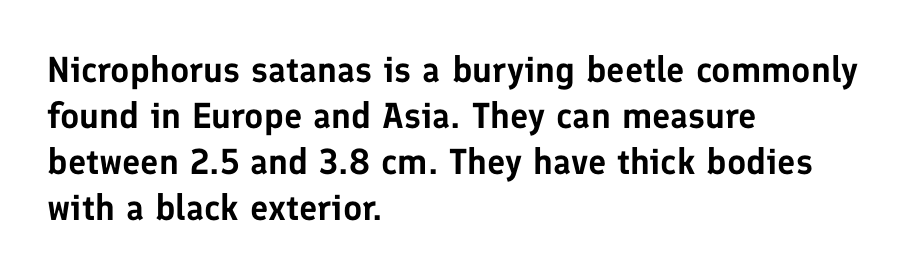
{"serif": "no", "italic": "no", "width": "normal", "stroke_contrast": "low", "x_height": "medium", "monospaced": "no", "underline": "no", "align": "left", "line_spacing": "normal", "line_spacing_ratio": 1.28, "letter_spacing": "normal", "letter_spacing_em": 0.0, "glyph_px": 36}
